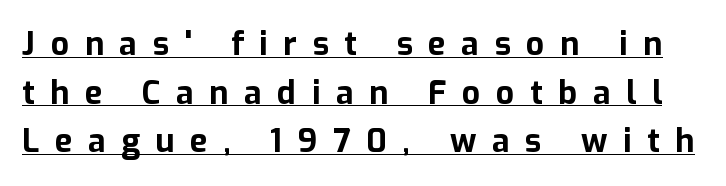
Caption: bold face, heavy strokes. Is this a sans? Yes — the strokes have no serifs. The passage shown is underscored from start to finish. Is there much room between lines? A standard amount, neither cramped nor airy. Every stem runs plumb, perpendicular to the baseline. How are the letters spaced? Widely, with obvious added tracking.
